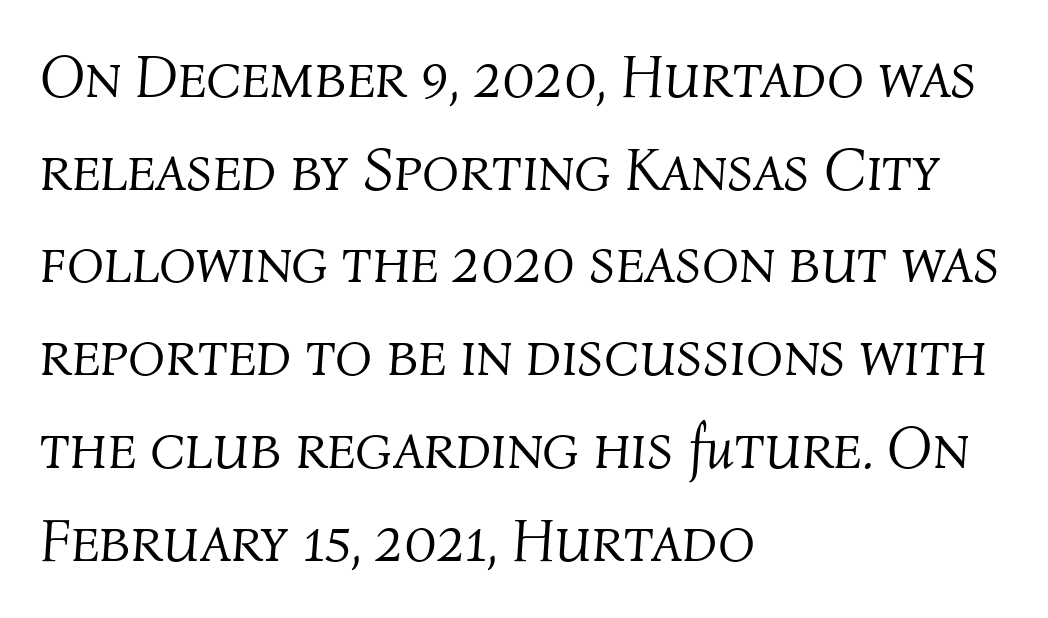
Q: Is the text bold? A: No.
Q: Is the text italic (slanted)? A: Yes, it leans right by about 4 degrees.
Q: Is the text underlined? A: No.
Q: How is the paragraph aligned? A: Left-aligned.
Q: Is the spacing between letters normal or unusually wide? A: Normal.
Q: Is the spacing between lines tight, normal or loose? A: Normal.
Q: Width (condensed, normal, or wide)? A: Normal.
Q: Stroke contrast? A: Medium.
Q: x-height? A: Medium.
Q: Monospaced? A: No.
